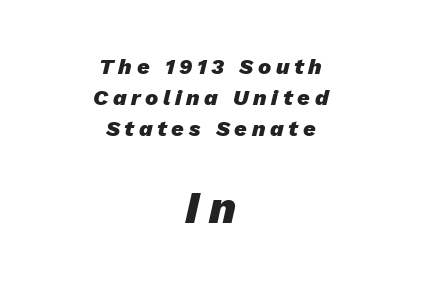
Loose tracking; the words dissolve into strings of separated letters. Which chunk is bigger? The second one — the bottom block dwarfs the top. The face used here has a pronounced slope to its letters. The rows are spaced the way most documents space them.
